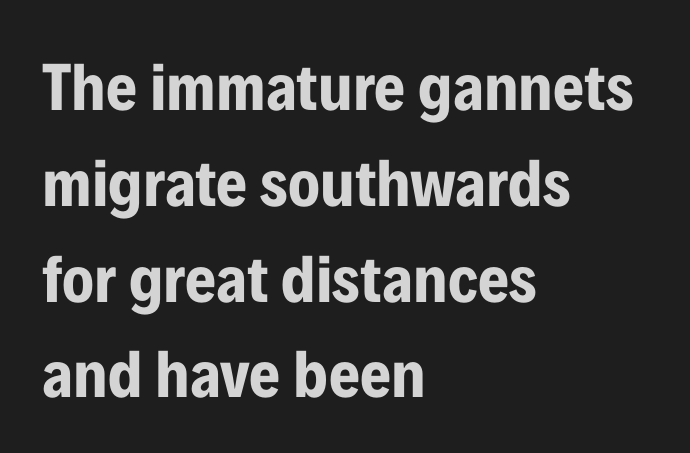
{"serif": "no", "italic": "no", "bold": "yes", "weight": "bold", "width": "condensed", "stroke_contrast": "low", "x_height": "medium", "monospaced": "no", "underline": "no", "align": "left", "line_spacing": "normal", "line_spacing_ratio": 1.43, "letter_spacing": "normal", "letter_spacing_em": 0.0, "glyph_px": 67}
